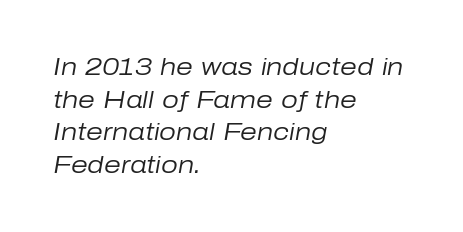
The image shows 24 px text type, italic (leaning right); set left-aligned, normal line spacing (1.36x), normal letter spacing, not underlined.
